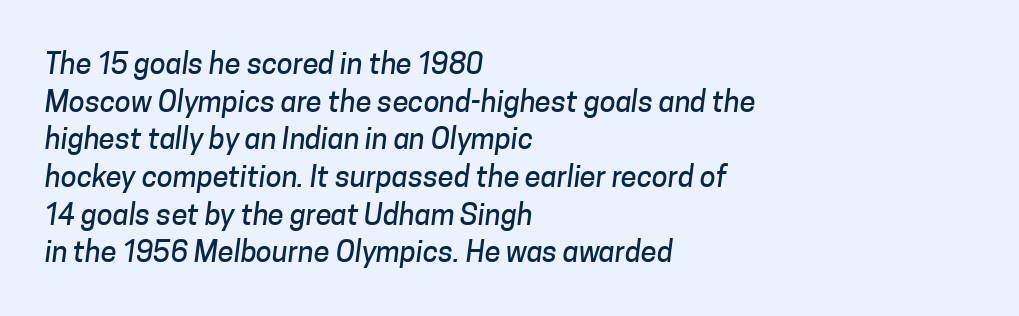
{"serif": "no", "width": "normal", "stroke_contrast": "low", "x_height": "medium", "monospaced": "no", "underline": "no", "align": "left", "line_spacing": "normal", "line_spacing_ratio": 1.3, "letter_spacing": "normal", "letter_spacing_em": 0.0, "glyph_px": 29}
